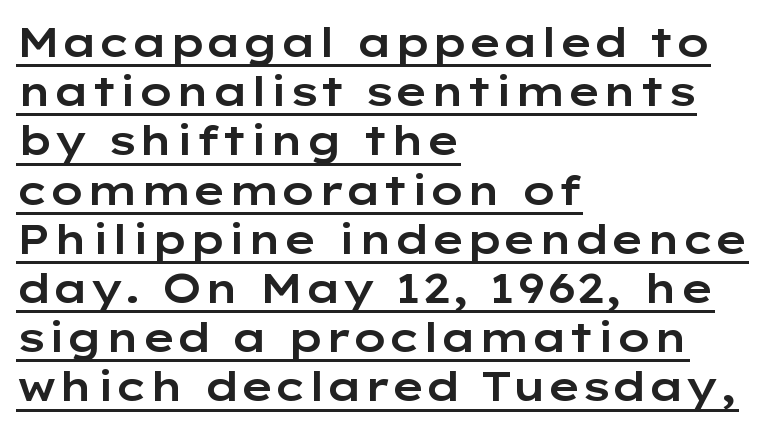
The image shows 41 px wide sans-serif type, upright; set left-aligned, line spacing 1.2x, normal letter spacing, underlined; low stroke contrast and a medium x-height.
